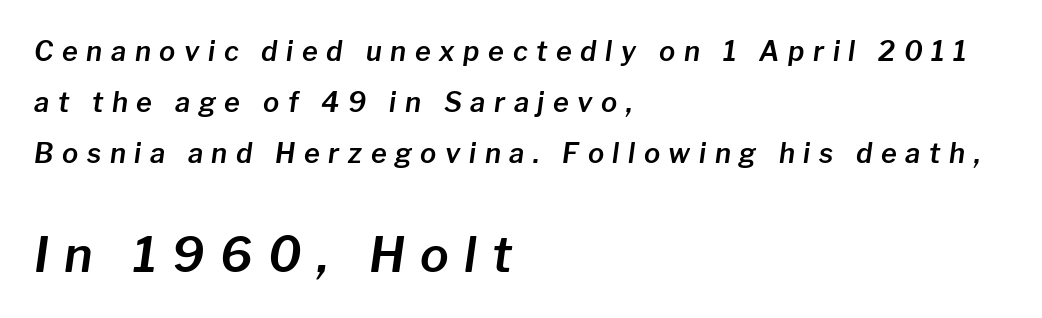
Line beginnings align vertically; line endings do not. The font's italic variant was chosen for this text. A student would notice the bottom passage is typeset larger than what precedes it. Check under the words: just untouched page. Between one letter and the next there's a generous, obvious gap.
